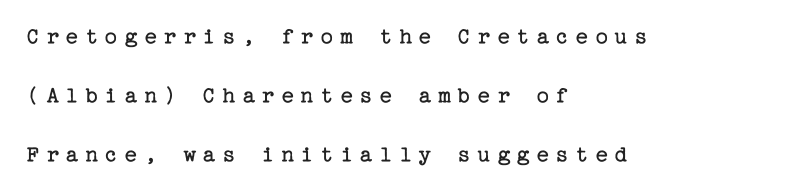
The specimen omits any rule beneath the text block's lines. Line starts are locked; line ends wander. Weight: regular or lighter. Every character sits straight up, as roman type does. Students, observe: this is what heavily led, spacious text looks like.
